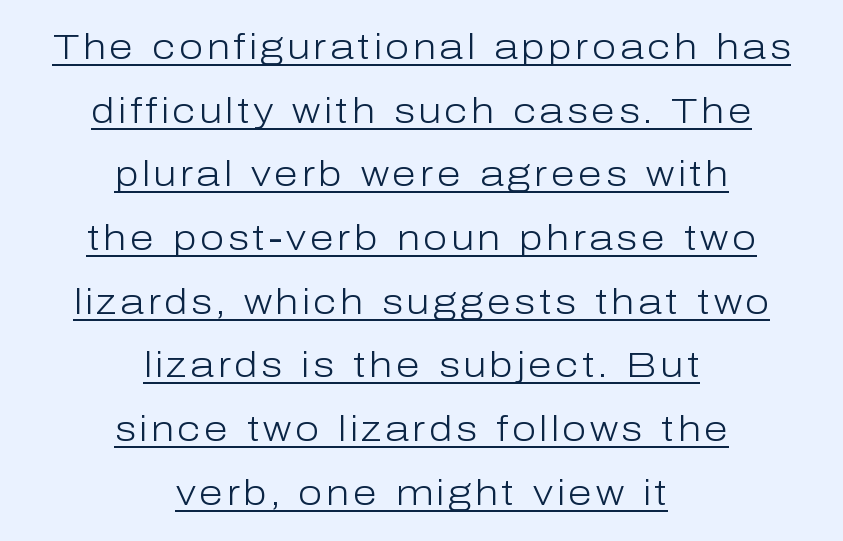
The image shows 35 px light sans-serif type, upright; set centered, line spacing 1.82x, underlined; low stroke contrast and a medium x-height.
